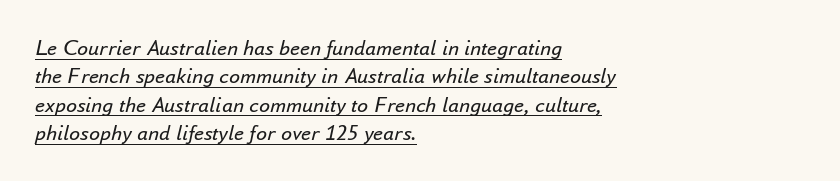
{"italic": "yes", "lean": "right", "slant_degrees": 16, "bold": "no", "underline": "yes", "align": "left", "line_spacing": "normal", "line_spacing_ratio": 1.29, "letter_spacing": "normal", "letter_spacing_em": 0.0, "glyph_px": 22}
